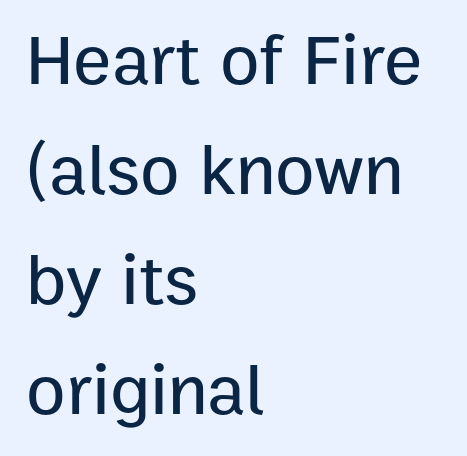
{"serif": "no", "italic": "no", "width": "normal", "stroke_contrast": "low", "x_height": "medium", "monospaced": "no", "underline": "no", "align": "left", "line_spacing": "normal", "line_spacing_ratio": 1.53, "letter_spacing": "normal", "letter_spacing_em": 0.0, "glyph_px": 72}
